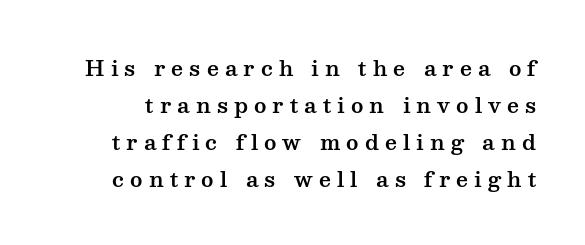
{"italic": "no", "underline": "no", "line_spacing_ratio": 1.76, "letter_spacing": "wide", "letter_spacing_em": 0.29, "glyph_px": 21}
